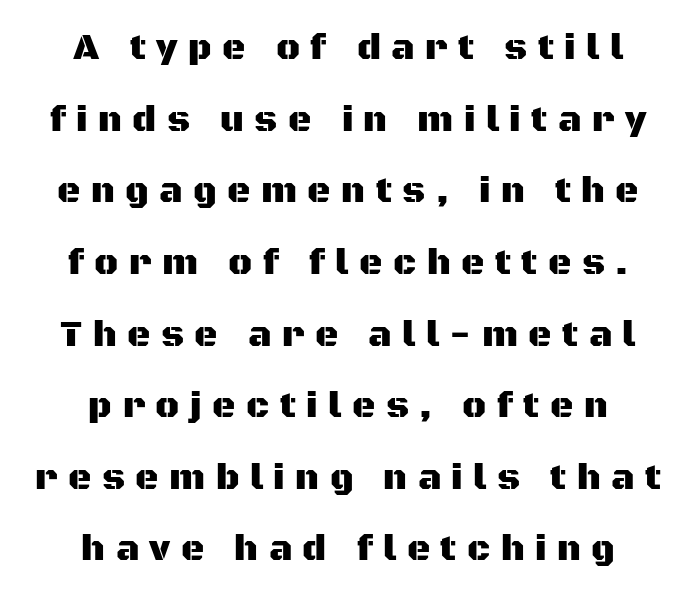
{"serif": "no", "italic": "no", "width": "normal", "stroke_contrast": "medium", "x_height": "large", "monospaced": "no", "underline": "no", "align": "center", "line_spacing": "loose", "line_spacing_ratio": 1.99, "letter_spacing": "wide", "letter_spacing_em": 0.29, "glyph_px": 36}
